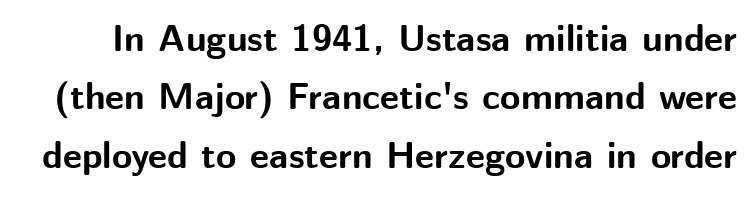
Q: Is the text bold? A: Yes.
Q: Is the text italic (slanted)? A: No, it is upright.
Q: Is the typeface a serif or a sans-serif typeface? A: Sans-serif.
Q: Is the text underlined? A: No.
Q: Is the spacing between letters normal or unusually wide? A: Normal.
Q: Is the spacing between lines tight, normal or loose? A: Normal.
Q: Width (condensed, normal, or wide)? A: Normal.
Q: Stroke contrast? A: Medium.
Q: x-height? A: Medium.
Q: Monospaced? A: No.
